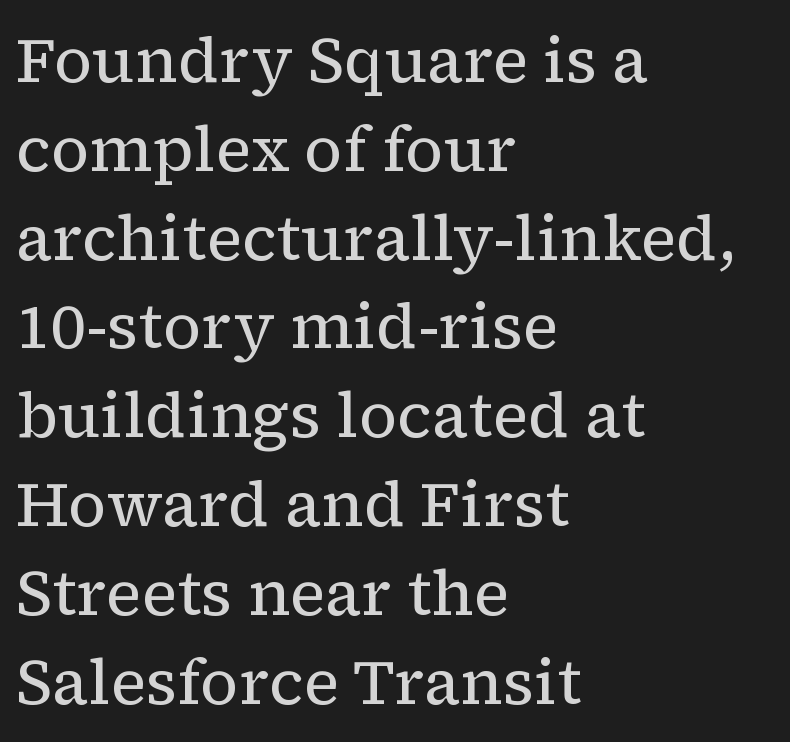
Q: Is the text bold? A: No.
Q: Is the text italic (slanted)? A: No, it is upright.
Q: Is the typeface a serif or a sans-serif typeface? A: Serif.
Q: Is the text underlined? A: No.
Q: How is the paragraph aligned? A: Left-aligned.
Q: Is the spacing between letters normal or unusually wide? A: Normal.
Q: Is the spacing between lines tight, normal or loose? A: Normal.
Q: Width (condensed, normal, or wide)? A: Normal.
Q: Stroke contrast? A: Low.
Q: x-height? A: Medium.
Q: Monospaced? A: No.
